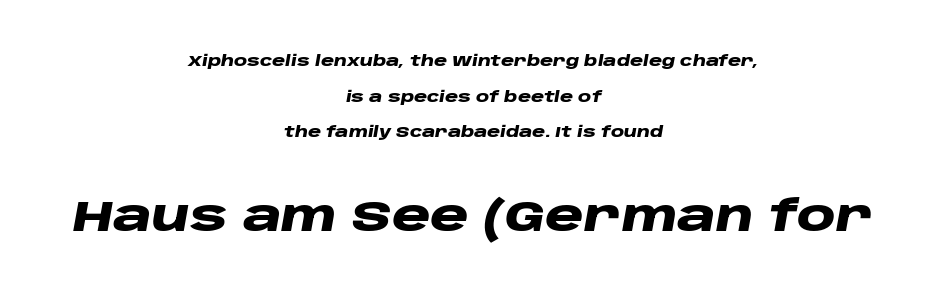
The image shows 44 px heavy, wide type, italic (leaning right); set centered, loose line spacing (2.37x), normal letter spacing, not underlined; the second (bottom) block is 2.93x larger; low stroke contrast and a large x-height.
